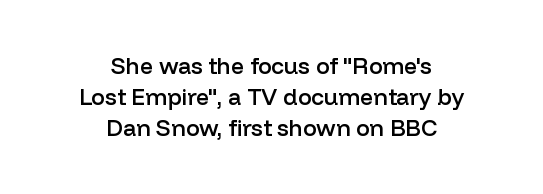
The image shows 23 px text type, upright; set centered, normal line spacing (1.35x), normal letter spacing, not underlined.
